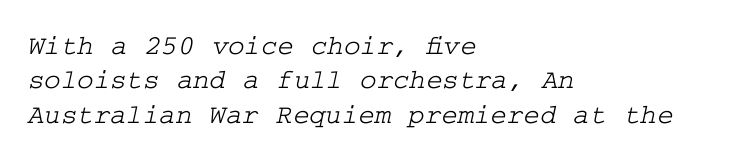
The image shows 28 px wide serif type; set left-aligned, line spacing 1.23x, normal letter spacing, not underlined; low stroke contrast and a medium x-height.
